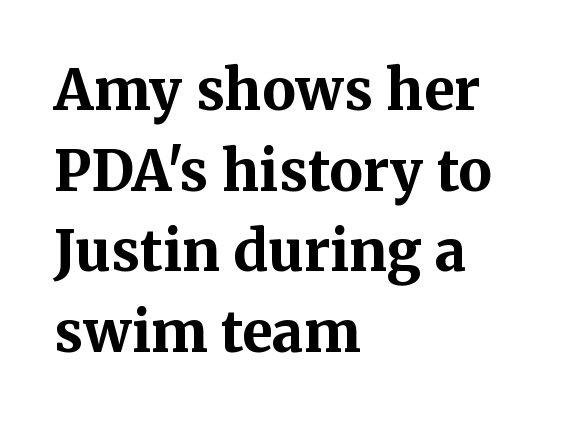
Q: Is the text bold? A: Yes.
Q: Is the text italic (slanted)? A: No, it is upright.
Q: Is the typeface a serif or a sans-serif typeface? A: Serif.
Q: Is the text underlined? A: No.
Q: How is the paragraph aligned? A: Left-aligned.
Q: Is the spacing between letters normal or unusually wide? A: Normal.
Q: Is the spacing between lines tight, normal or loose? A: Normal.
Q: Width (condensed, normal, or wide)? A: Normal.
Q: Stroke contrast? A: Medium.
Q: x-height? A: Medium.
Q: Monospaced? A: No.
